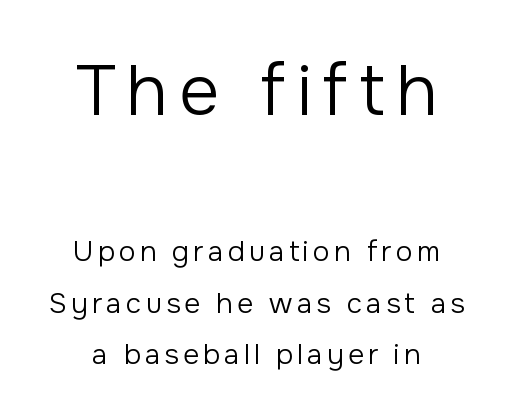
The typeface has the unassuming heft of standard copy or less. The type sits square on the baseline with zero lean. A clean baseline with only descenders dipping below it. Caption: upper text group enlarged, lower text group reduced. The letters advance in unequal steps, a hallmark of proportional type. This rendering employs a face without finishing strokes, i.e., a sans-serif.
